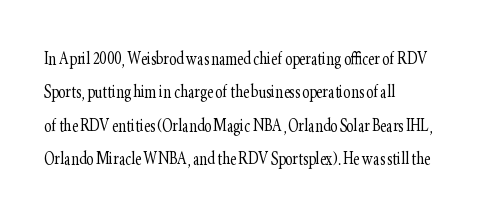
The image shows 22 px text type, upright; set left-aligned, normal line spacing (1.52x), normal letter spacing, not underlined.
